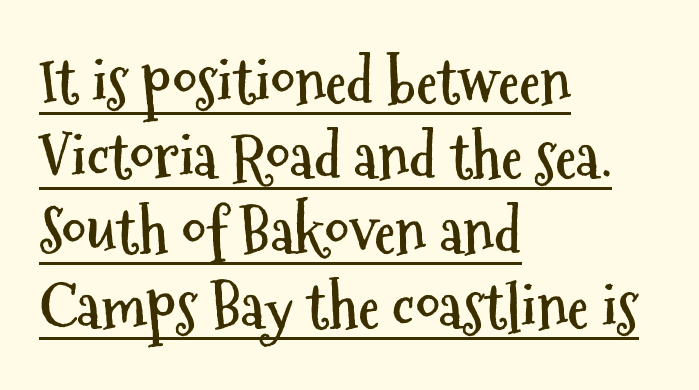
{"serif": "no", "italic": "no", "bold": "yes", "weight": "semibold", "width": "condensed", "stroke_contrast": "medium", "x_height": "medium", "monospaced": "no", "underline": "yes", "align": "left", "line_spacing_ratio": 1.23, "letter_spacing": "normal", "letter_spacing_em": 0.0, "glyph_px": 61}
